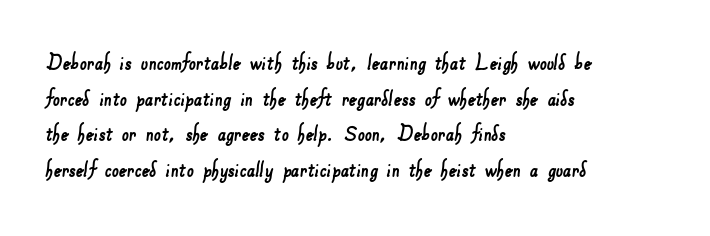
Q: Is the text underlined? A: No.
Q: How is the paragraph aligned? A: Left-aligned.
Q: Is the spacing between letters normal or unusually wide? A: Normal.
Q: Is the spacing between lines tight, normal or loose? A: Normal.
